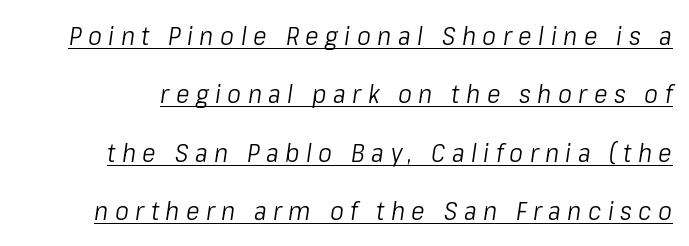
Q: Is the text bold? A: No.
Q: Is the text italic (slanted)? A: Yes, it leans right by about 8 degrees.
Q: Is the text underlined? A: Yes.
Q: Is the spacing between letters normal or unusually wide? A: Unusually wide.
Q: Is the spacing between lines tight, normal or loose? A: Loose.
